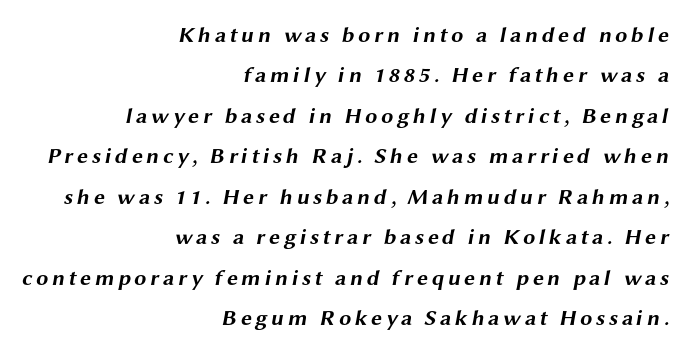
{"bold": "yes", "underline": "no", "align": "right", "line_spacing_ratio": 1.84, "glyph_px": 22}
